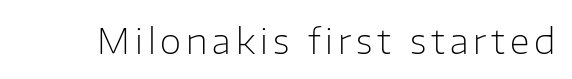
Q: Is the text bold? A: No.
Q: Is the text italic (slanted)? A: No, it is upright.
Q: Is the typeface a serif or a sans-serif typeface? A: Sans-serif.
Q: Is the text underlined? A: No.
Q: Width (condensed, normal, or wide)? A: Normal.
Q: Stroke contrast? A: Low.
Q: x-height? A: Medium.
Q: Monospaced? A: No.
